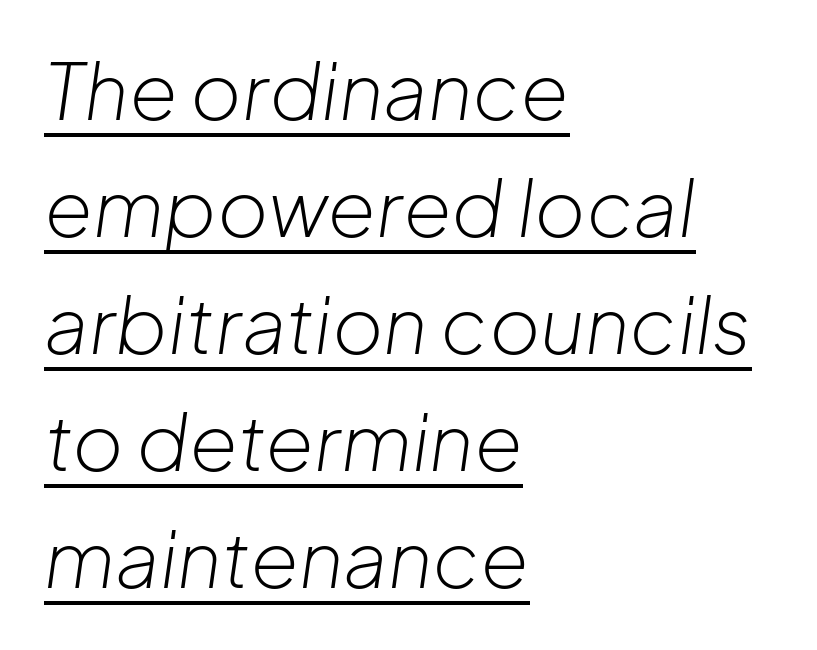
Q: Is the text bold? A: No.
Q: Is the text italic (slanted)? A: Yes, it leans right by about 8 degrees.
Q: Is the text underlined? A: Yes.
Q: How is the paragraph aligned? A: Left-aligned.
Q: Is the spacing between letters normal or unusually wide? A: Normal.
Q: Is the spacing between lines tight, normal or loose? A: Normal.
Q: Width (condensed, normal, or wide)? A: Normal.
Q: Stroke contrast? A: Low.
Q: x-height? A: Medium.
Q: Monospaced? A: No.
